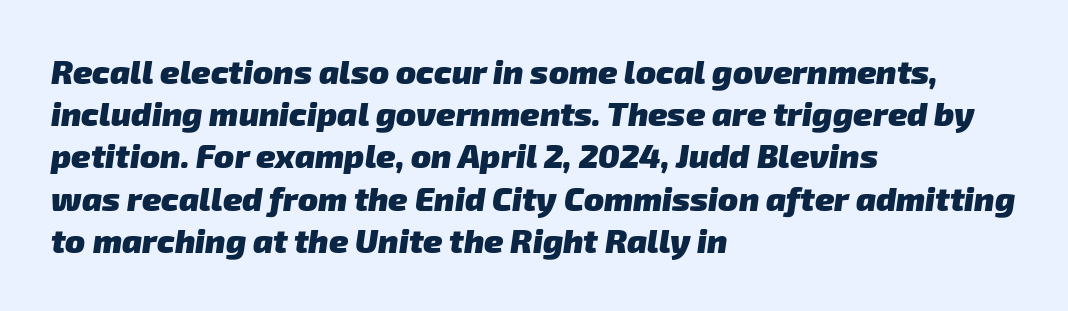
The image shows 33 px heavy sans-serif type; set left-aligned, normal line spacing (1.28x), normal letter spacing, not underlined; low stroke contrast and a medium x-height.
